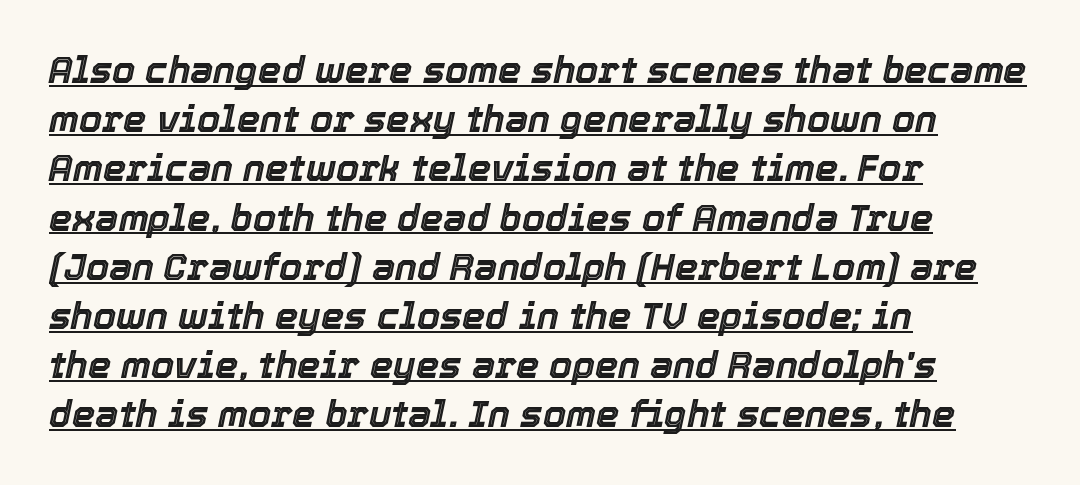
Q: Is the text italic (slanted)? A: Yes, it leans right by about 12 degrees.
Q: Is the text underlined? A: Yes.
Q: How is the paragraph aligned? A: Left-aligned.
Q: Is the spacing between letters normal or unusually wide? A: Normal.
Q: Is the spacing between lines tight, normal or loose? A: Normal.
Q: Width (condensed, normal, or wide)? A: Normal.
Q: x-height? A: Medium.
Q: Monospaced? A: No.
